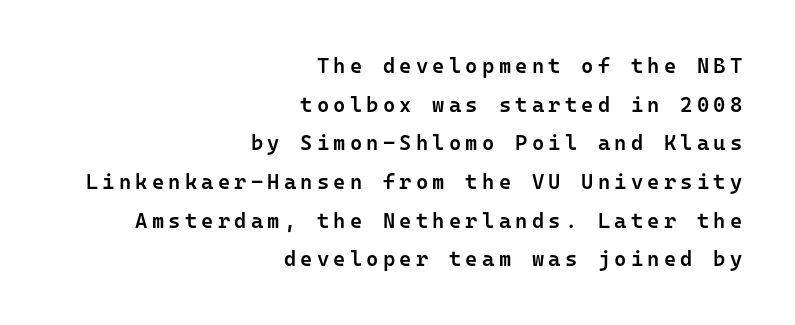
The image shows 21 px text type, upright; set right-aligned, line spacing 1.84x, unusually wide letter spacing (+0.2 em), not underlined.
